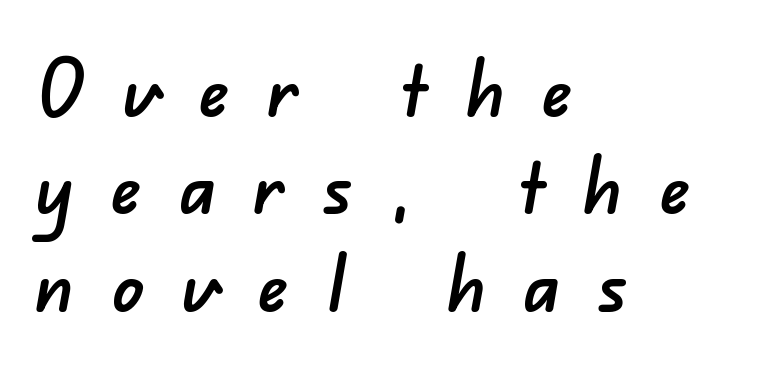
Every row of glyphs begins at an identical x-position on the left. You could only call the tracking loose — the letters float apart. The letters carry no serifs — their stems end cleanly without finishing strokes. The area under the type is left untouched. Here the designer chose a conventional face with non-uniform glyph widths. The lines sit at an ordinary, default distance from one another.
